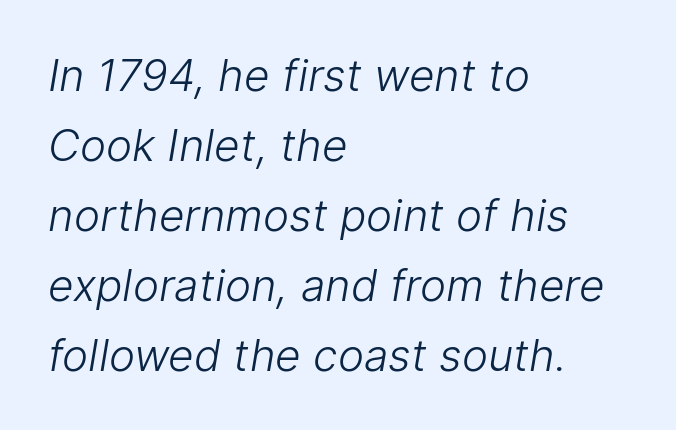
Q: Is the text bold? A: No.
Q: Is the typeface a serif or a sans-serif typeface? A: Sans-serif.
Q: Is the text underlined? A: No.
Q: How is the paragraph aligned? A: Left-aligned.
Q: Is the spacing between letters normal or unusually wide? A: Normal.
Q: Is the spacing between lines tight, normal or loose? A: Normal.
Q: Width (condensed, normal, or wide)? A: Normal.
Q: Stroke contrast? A: Low.
Q: x-height? A: Medium.
Q: Monospaced? A: No.
